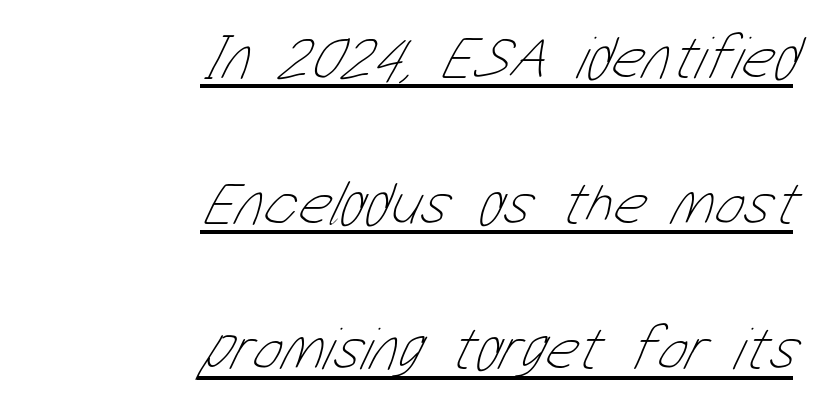
{"bold": "no", "weight": "thin", "width": "condensed", "stroke_contrast": "low", "x_height": "medium", "monospaced": "no", "underline": "yes", "align": "right", "line_spacing": "loose", "line_spacing_ratio": 2.35, "letter_spacing": "normal", "letter_spacing_em": 0.0, "glyph_px": 62}
